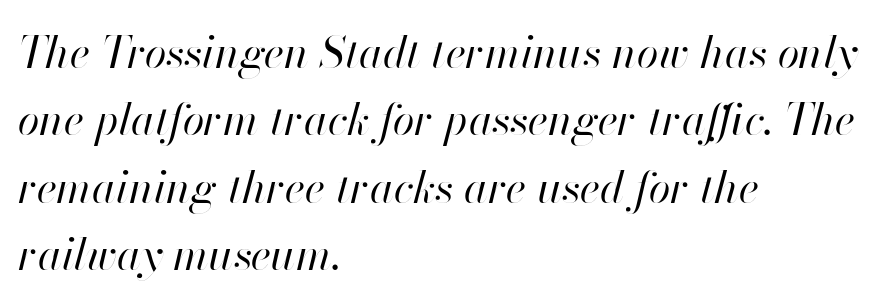
Q: Is the text bold? A: No.
Q: Is the text italic (slanted)? A: Yes, it leans right by about 13 degrees.
Q: Is the text underlined? A: No.
Q: How is the paragraph aligned? A: Left-aligned.
Q: Is the spacing between letters normal or unusually wide? A: Normal.
Q: Is the spacing between lines tight, normal or loose? A: Normal.
Q: Width (condensed, normal, or wide)? A: Normal.
Q: Stroke contrast? A: High.
Q: x-height? A: Small.
Q: Monospaced? A: No.
